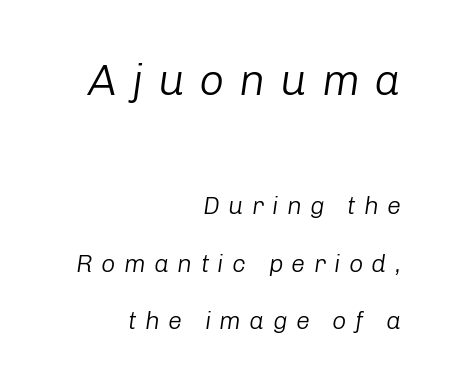
Caption: face not bold, strokes unweighted. This sample uses an oblique cut, with every glyph tilted off the vertical. Between one letter and the next there's a generous, obvious gap. Interline gaps are noticeably wide in this sample. Two sizes are in play, and the larger belongs to the first block.
